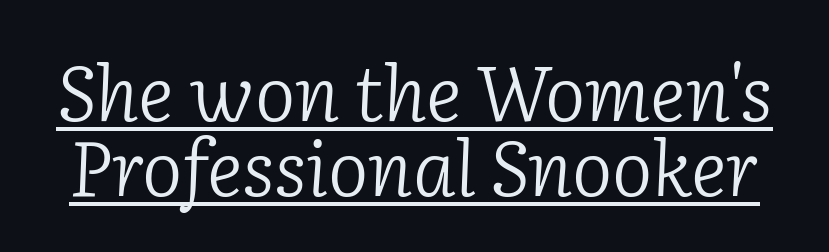
The image shows 76 px light serif type, italic (leaning right); set tight line spacing (0.99x), normal letter spacing, underlined; low stroke contrast and a medium x-height.
